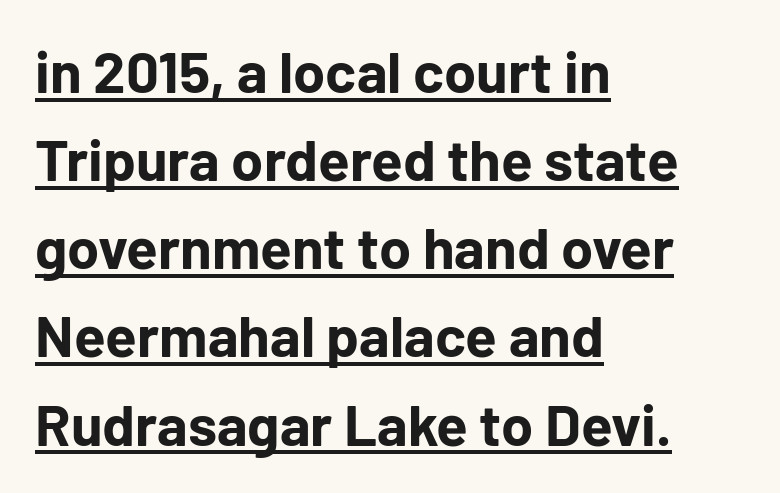
Q: Is the text bold? A: Yes.
Q: Is the text italic (slanted)? A: No, it is upright.
Q: Is the typeface a serif or a sans-serif typeface? A: Sans-serif.
Q: Is the text underlined? A: Yes.
Q: How is the paragraph aligned? A: Left-aligned.
Q: Is the spacing between letters normal or unusually wide? A: Normal.
Q: Is the spacing between lines tight, normal or loose? A: Normal.
Q: Width (condensed, normal, or wide)? A: Normal.
Q: Stroke contrast? A: Low.
Q: x-height? A: Medium.
Q: Monospaced? A: No.
